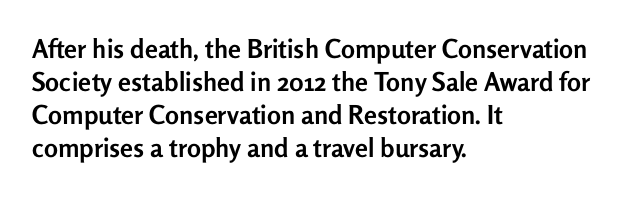
The leading is moderate, giving the passage an even texture. A dark, heavy texture on the line: the type is bold. Descenders hang freely into open space. Letter spacing: default. Notice how the passage keeps a crisp vertical edge on the left only. This is roman type, the default non-slanted kind.
